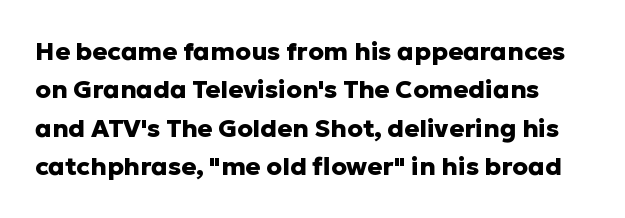
{"italic": "no", "bold": "yes", "underline": "no", "line_spacing": "normal", "line_spacing_ratio": 1.54, "letter_spacing": "normal", "letter_spacing_em": 0.0, "glyph_px": 25}
